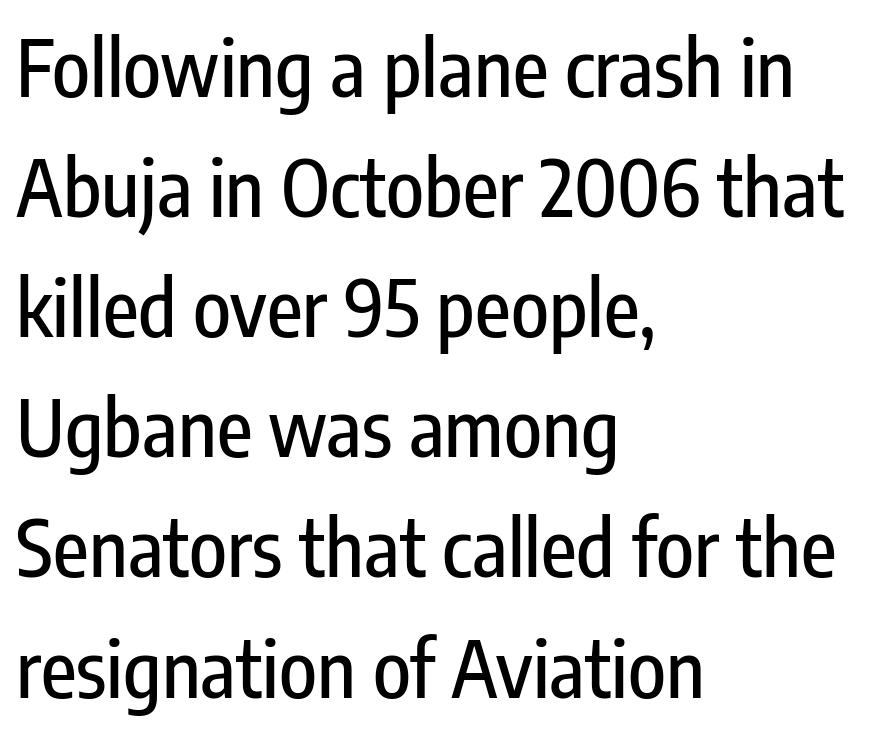
A classic flush-left, rag-right setting is used for this passage. Honestly, the letter spacing is just normal — you wouldn't notice it. The rendering uses natural spacing where letterforms have individual widths. Unlike italic type, these characters show no tilt at all.
